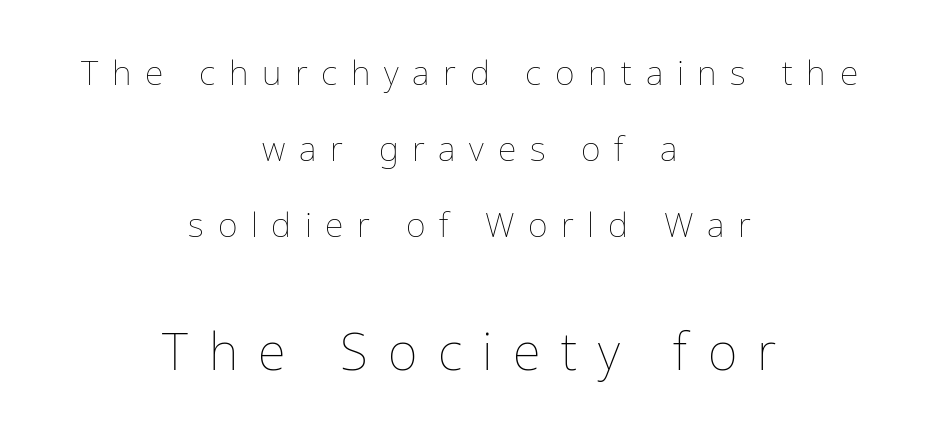
{"italic": "no", "bold": "no", "weight": "thin", "width": "normal", "stroke_contrast": "low", "x_height": "medium", "monospaced": "no", "underline": "no", "align": "center", "line_spacing": "loose", "line_spacing_ratio": 2.24, "letter_spacing": "wide", "letter_spacing_em": 0.4, "larger_block": "second", "size_ratio": 1.5, "glyph_px": 51}
